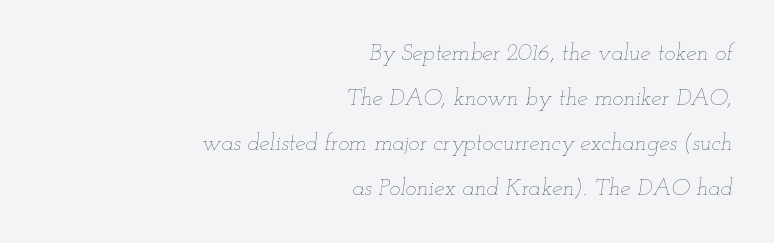
The image shows 23 px text type, italic (leaning right); set right-aligned, loose line spacing (1.95x), normal letter spacing, not underlined.
